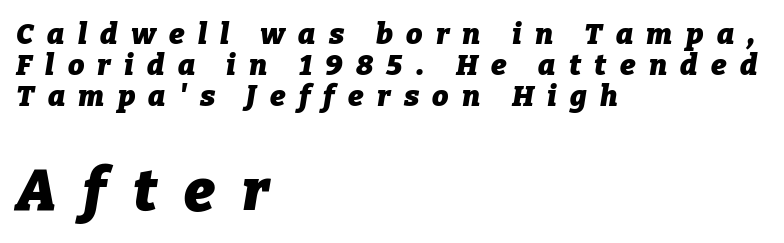
The image shows 58 px heavy type, italic (leaning right); set left-aligned, tight line spacing (1.07x), unusually wide letter spacing (+0.46 em), not underlined; the second (bottom) block is 2.0x larger; low stroke contrast and a medium x-height.
